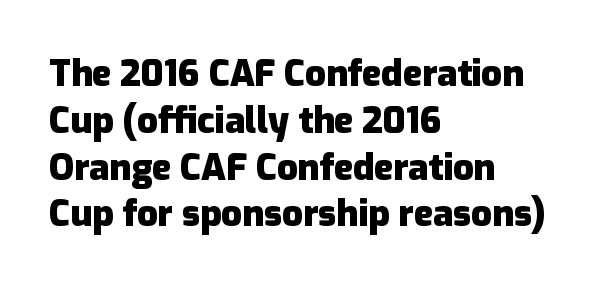
The image shows 36 px heavy sans-serif type, upright; set left-aligned, normal line spacing (1.3x), normal letter spacing, not underlined; low stroke contrast and a medium x-height.
